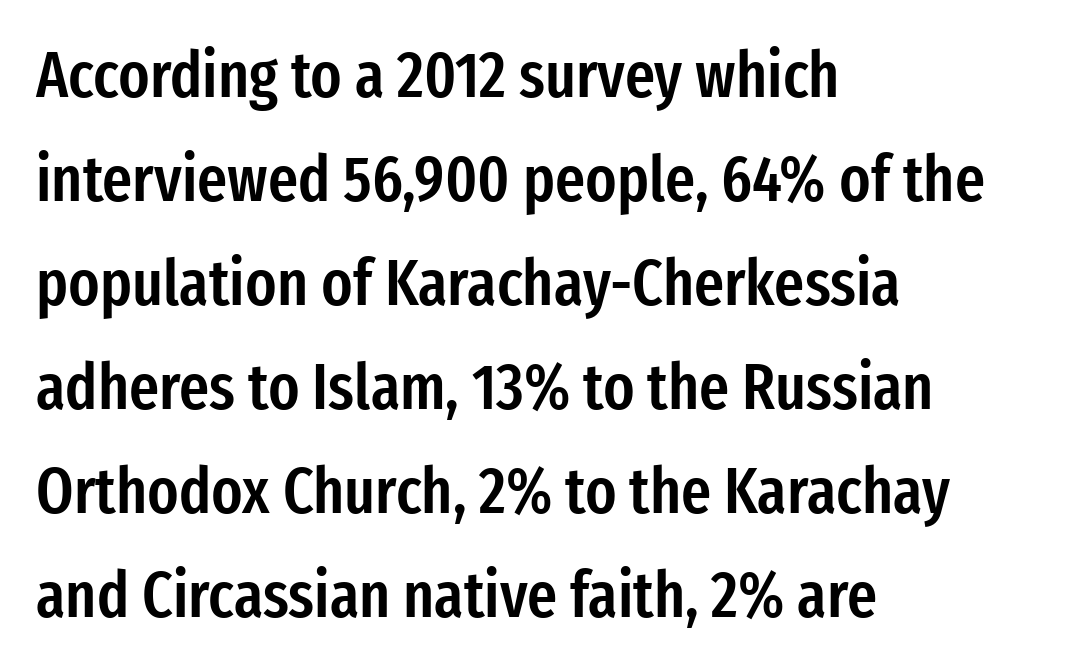
Honestly, the letter spacing is just normal — you wouldn't notice it. Leftover space on each line is placed entirely after the last word. Do the characters align in a grid? No, the font is proportional. No feet cap the strokes, marking this as sans-serif type.
